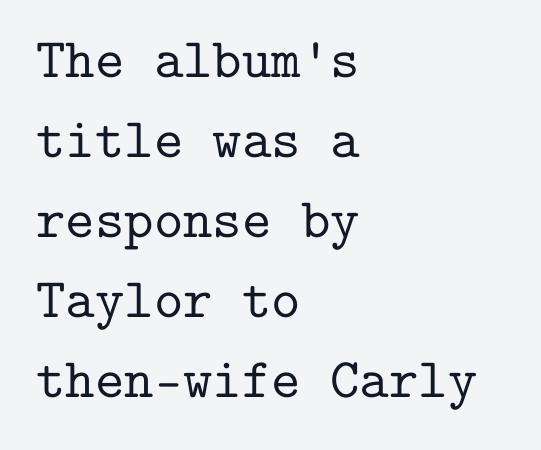
{"serif": "yes", "italic": "no", "width": "normal", "stroke_contrast": "low", "x_height": "medium", "monospaced": "yes", "underline": "no", "align": "left", "line_spacing": "normal", "line_spacing_ratio": 1.43, "letter_spacing": "normal", "letter_spacing_em": 0.0, "glyph_px": 56}
